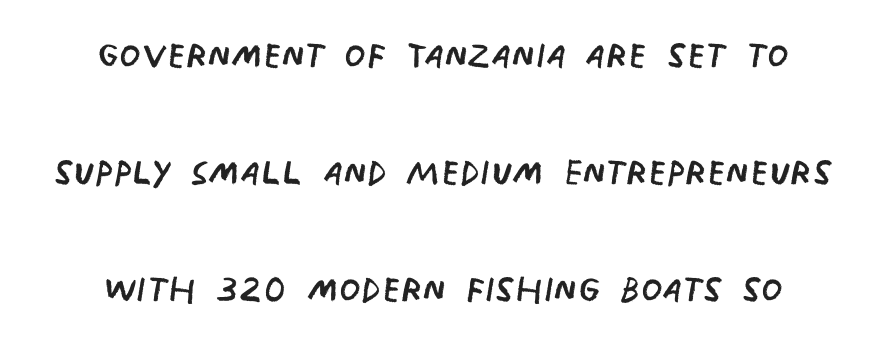
Q: Is the text bold? A: No.
Q: Is the typeface a serif or a sans-serif typeface? A: Sans-serif.
Q: Is the text underlined? A: No.
Q: How is the paragraph aligned? A: Centered.
Q: Is the spacing between letters normal or unusually wide? A: Normal.
Q: Is the spacing between lines tight, normal or loose? A: Loose.
Q: Width (condensed, normal, or wide)? A: Condensed.
Q: Stroke contrast? A: Low.
Q: x-height? A: Large.
Q: Monospaced? A: No.
